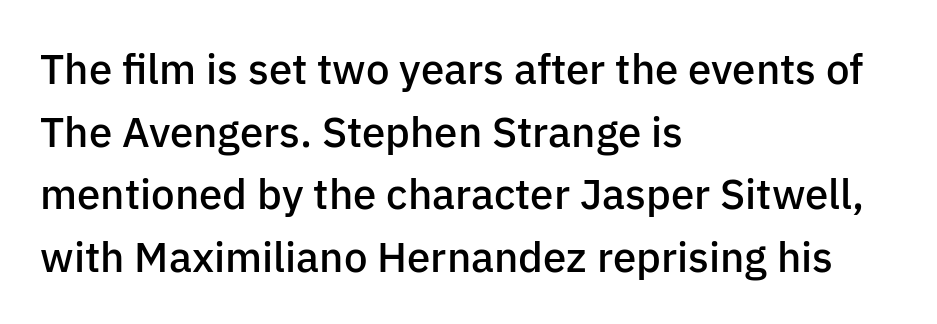
Q: Is the text bold? A: Semi-bold.
Q: Is the text italic (slanted)? A: No, it is upright.
Q: Is the typeface a serif or a sans-serif typeface? A: Sans-serif.
Q: Is the text underlined? A: No.
Q: How is the paragraph aligned? A: Left-aligned.
Q: Is the spacing between letters normal or unusually wide? A: Normal.
Q: Is the spacing between lines tight, normal or loose? A: Normal.
Q: Width (condensed, normal, or wide)? A: Normal.
Q: Stroke contrast? A: Low.
Q: x-height? A: Medium.
Q: Monospaced? A: No.
